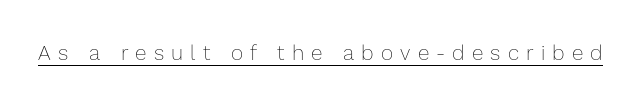
The image shows 21 px text type, upright; set unusually wide letter spacing (+0.34 em), underlined.
